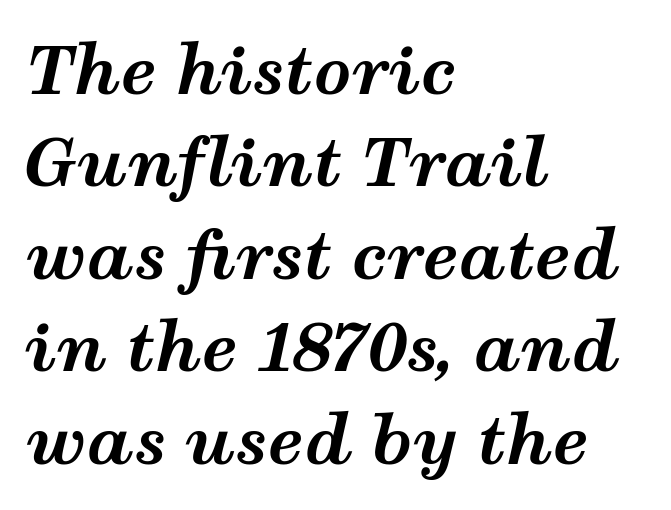
{"italic": "yes", "lean": "right", "slant_degrees": 12, "bold": "yes", "weight": "bold", "width": "wide", "stroke_contrast": "medium", "x_height": "medium", "monospaced": "no", "underline": "no", "align": "left", "line_spacing": "normal", "line_spacing_ratio": 1.4, "letter_spacing": "normal", "letter_spacing_em": 0.0, "glyph_px": 66}
